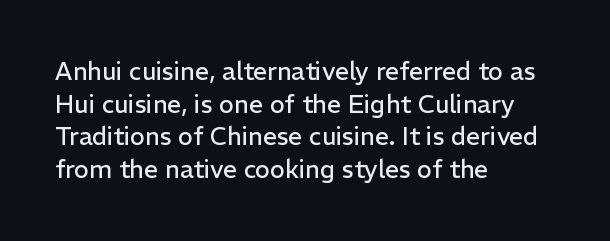
{"italic": "no", "bold": "no", "underline": "no", "align": "left", "line_spacing": "normal", "line_spacing_ratio": 1.31, "letter_spacing": "normal", "letter_spacing_em": 0.0, "glyph_px": 25}
